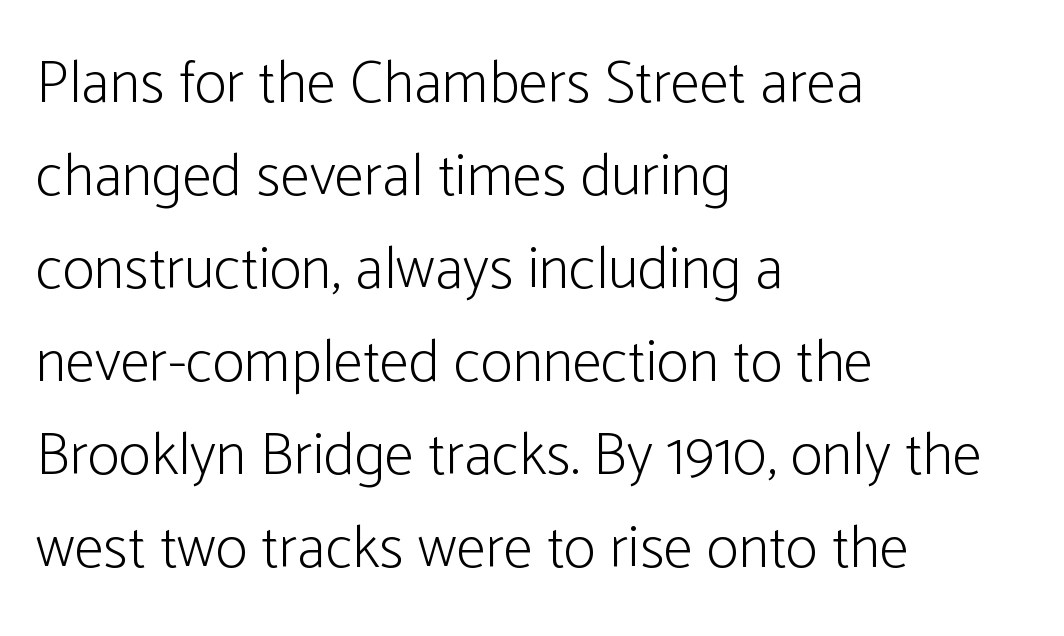
Q: Is the text bold? A: No.
Q: Is the text italic (slanted)? A: No, it is upright.
Q: Is the typeface a serif or a sans-serif typeface? A: Sans-serif.
Q: Is the text underlined? A: No.
Q: How is the paragraph aligned? A: Left-aligned.
Q: Is the spacing between letters normal or unusually wide? A: Normal.
Q: Is the spacing between lines tight, normal or loose? A: Normal.
Q: Width (condensed, normal, or wide)? A: Condensed.
Q: Stroke contrast? A: Low.
Q: x-height? A: Medium.
Q: Monospaced? A: No.
